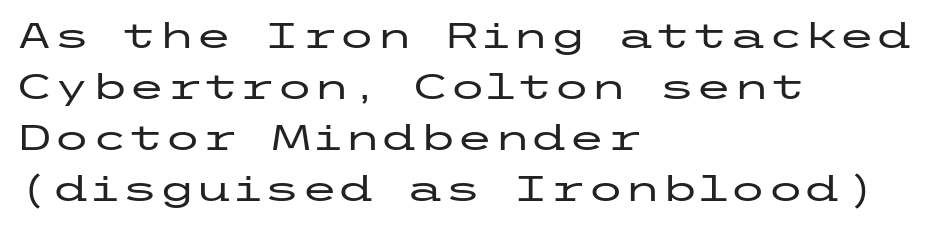
Standard letterfit; no display-style spreading of the glyphs. Visually the block forms a straight wall on the left and a jagged coastline on the right. The designer went with a sans here, leaving each stem footless. Posture: vertical. Words float on clear page, feet unadorned.
